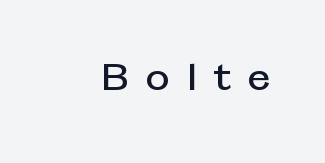
Q: Is the text italic (slanted)? A: No, it is upright.
Q: Is the typeface a serif or a sans-serif typeface? A: Sans-serif.
Q: Is the text underlined? A: No.
Q: Is the spacing between letters normal or unusually wide? A: Unusually wide.
Q: Width (condensed, normal, or wide)? A: Normal.
Q: Stroke contrast? A: Low.
Q: x-height? A: Medium.
Q: Monospaced? A: No.
